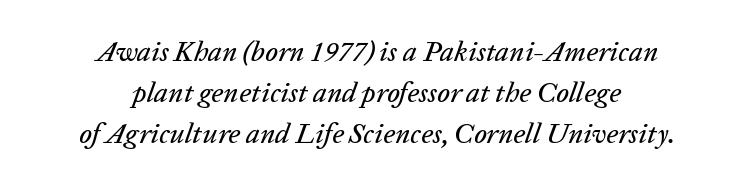
The image shows 28 px text type, italic (leaning right); set centered, normal line spacing (1.46x), normal letter spacing, not underlined; low stroke contrast and a medium x-height.
